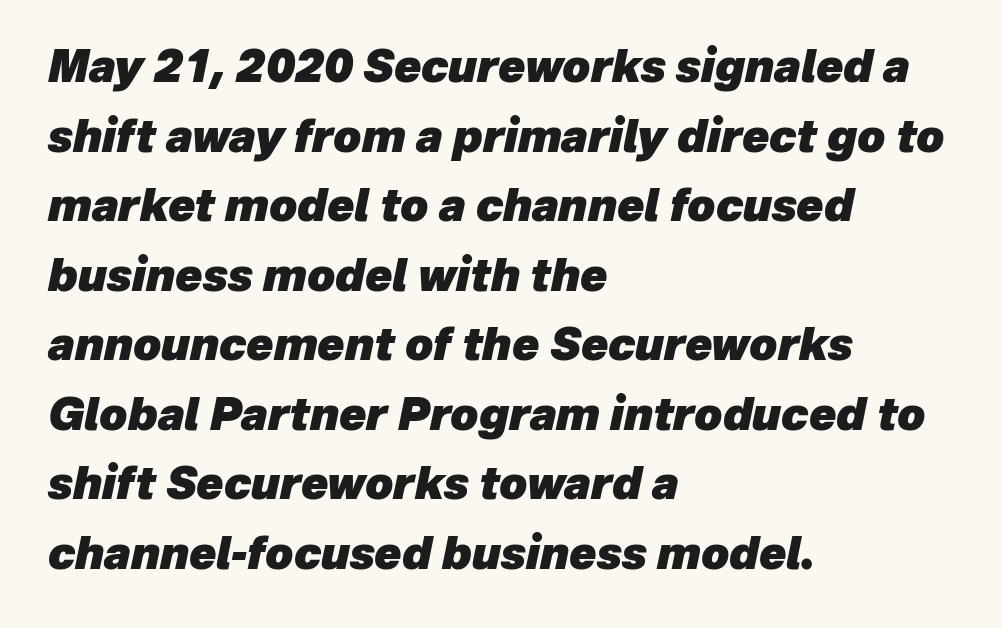
The image shows 44 px heavy type, italic (leaning right); set left-aligned, normal line spacing (1.58x), normal letter spacing, not underlined; low stroke contrast and a medium x-height.
